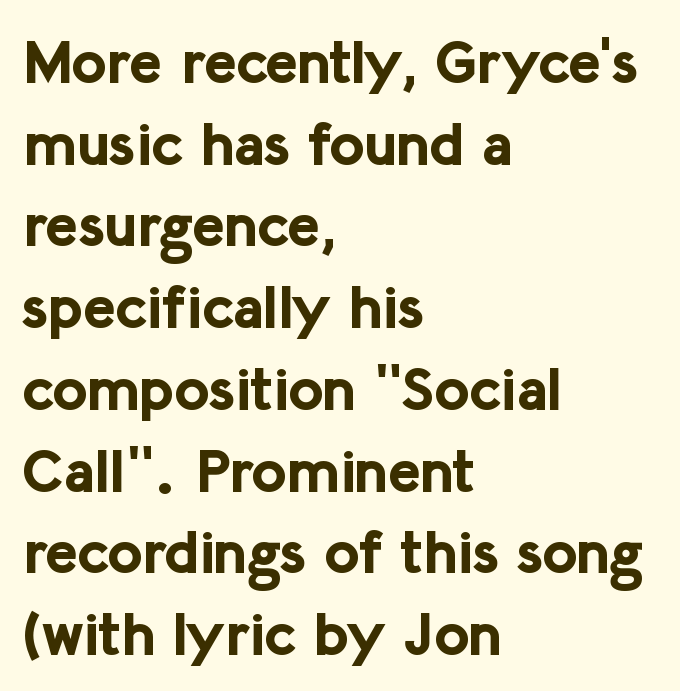
{"serif": "no", "italic": "no", "bold": "yes", "weight": "bold", "width": "normal", "stroke_contrast": "low", "x_height": "medium", "monospaced": "no", "underline": "no", "align": "left", "line_spacing": "normal", "line_spacing_ratio": 1.34, "letter_spacing": "normal", "letter_spacing_em": 0.0, "glyph_px": 61}
